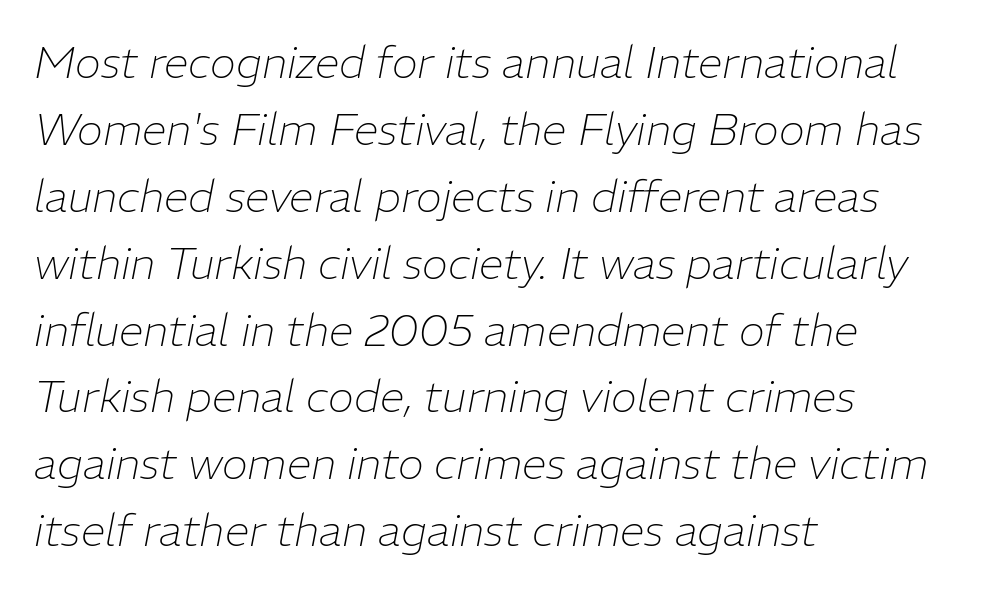
The image shows 44 px thin type, italic (leaning right); set left-aligned, normal line spacing (1.52x), normal letter spacing, not underlined; low stroke contrast and a medium x-height.
